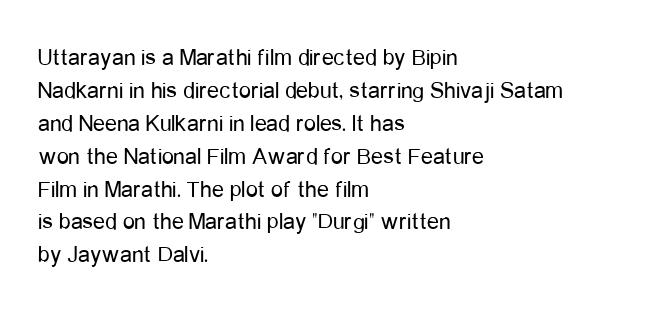
Q: Is the text bold? A: No.
Q: Is the text italic (slanted)? A: No, it is upright.
Q: Is the text underlined? A: No.
Q: How is the paragraph aligned? A: Left-aligned.
Q: Is the spacing between letters normal or unusually wide? A: Normal.
Q: Is the spacing between lines tight, normal or loose? A: Normal.
